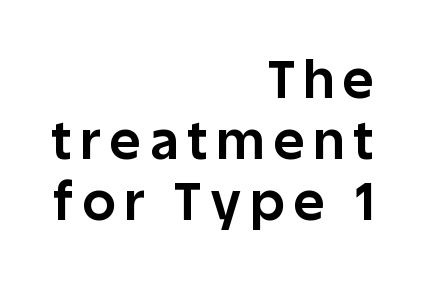
The image shows 52 px bold sans-serif type, upright; set right-aligned, line spacing 1.17x, not underlined; low stroke contrast and a large x-height.
